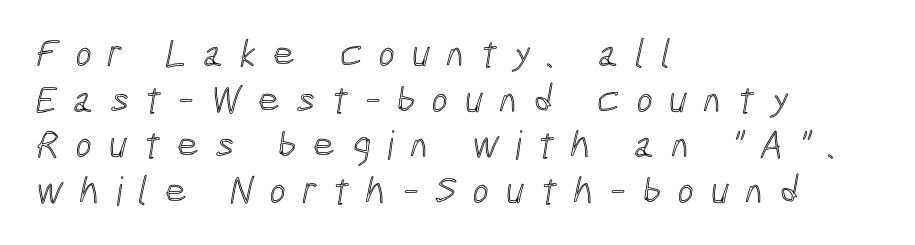
The image shows 39 px condensed type; set left-aligned, line spacing 1.17x, unusually wide letter spacing (+0.42 em), not underlined; a medium x-height.
